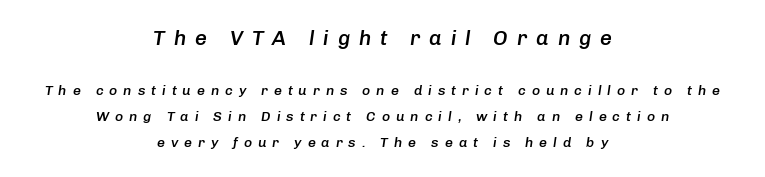
As a designer I'd log this as weight 600, semibold. The whitespace from short lines is split evenly between both sides. Check the space under the baseline: it is left empty. The text carries the slant typical of an italic or oblique font. Which of the two is more prominent by size? The first, at the top.
